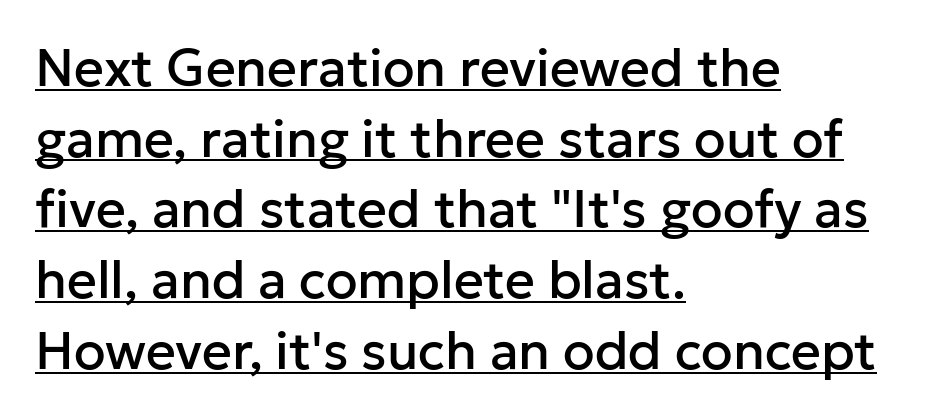
This rendering uses left alignment, leaving the right contour irregular. Like a heading marked for emphasis, these lines bear an underscore. Think of a printed novel: that variable character pitch is what you see here. Is this a sans? Yes — the strokes have no serifs.
